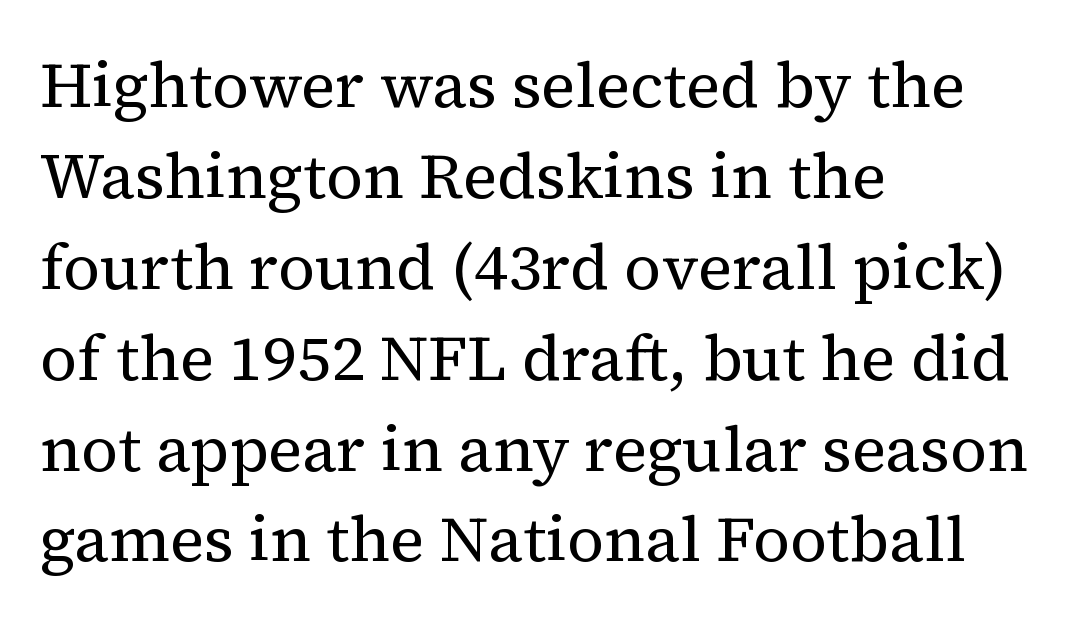
Normally led — the rows are evenly, conventionally spaced. One-word summary of the alignment: left. Note: serifs present on the glyphs. No heavy texture on the line: the type isn't bold.
